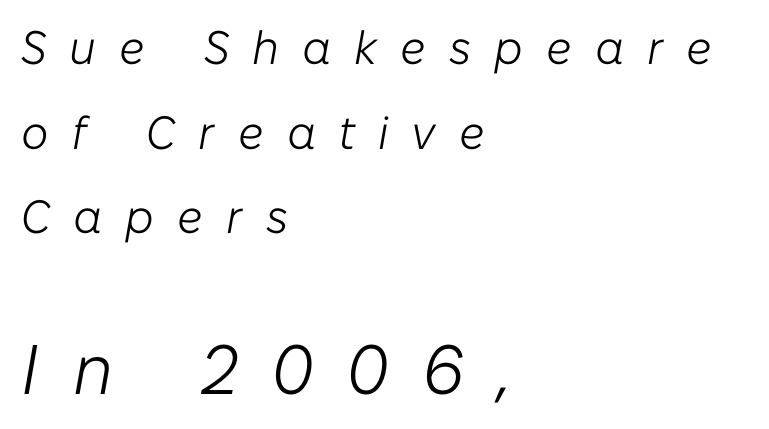
The image shows 70 px light type, italic (leaning right); set left-aligned, line spacing 1.8x, unusually wide letter spacing (+0.49 em), not underlined; the second (bottom) block is 1.49x larger; low stroke contrast and a medium x-height.
